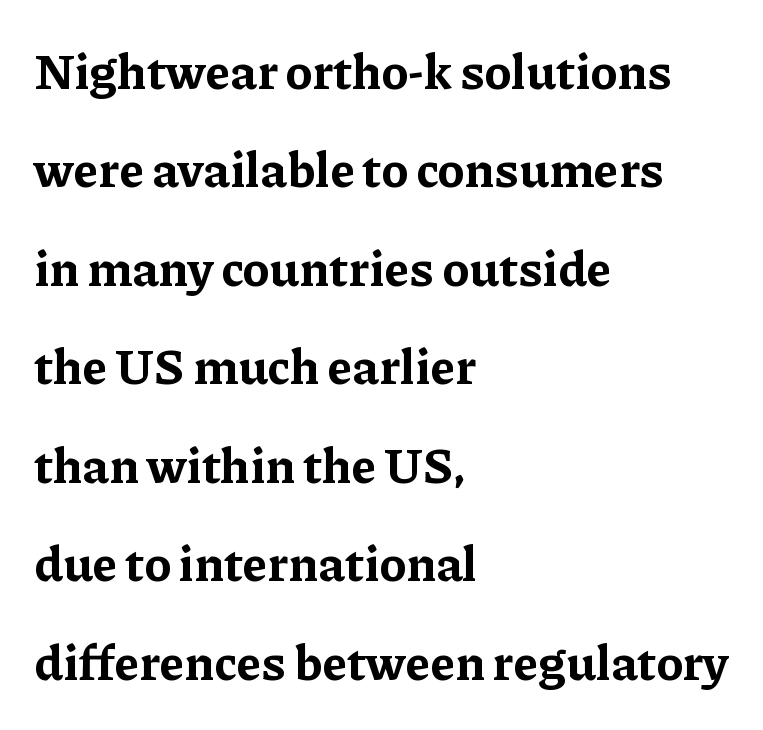
{"serif": "yes", "italic": "no", "bold": "yes", "weight": "bold", "width": "normal", "stroke_contrast": "low", "x_height": "medium", "monospaced": "no", "underline": "no", "align": "left", "line_spacing": "loose", "line_spacing_ratio": 2.01, "letter_spacing": "normal", "letter_spacing_em": 0.0, "glyph_px": 49}
